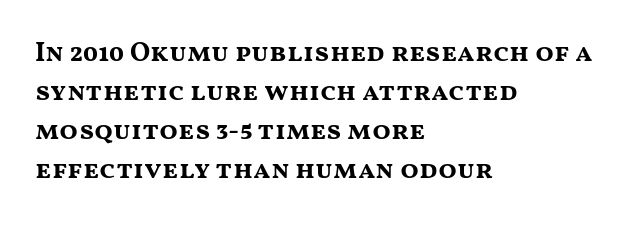
Q: Is the text bold? A: Yes.
Q: Is the text italic (slanted)? A: No, it is upright.
Q: Is the text underlined? A: No.
Q: How is the paragraph aligned? A: Left-aligned.
Q: Is the spacing between letters normal or unusually wide? A: Normal.
Q: Is the spacing between lines tight, normal or loose? A: Normal.
